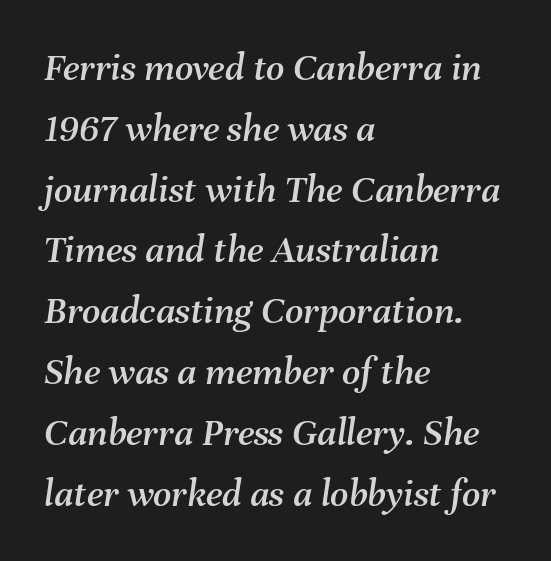
Q: Is the text italic (slanted)? A: Yes, it leans right by about 8 degrees.
Q: Is the text underlined? A: No.
Q: How is the paragraph aligned? A: Left-aligned.
Q: Is the spacing between letters normal or unusually wide? A: Normal.
Q: Is the spacing between lines tight, normal or loose? A: Normal.
Q: Width (condensed, normal, or wide)? A: Normal.
Q: Stroke contrast? A: Medium.
Q: x-height? A: Medium.
Q: Monospaced? A: No.
